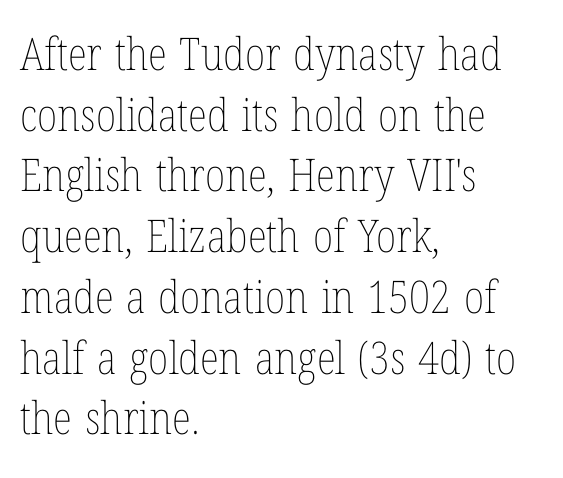
{"italic": "no", "bold": "no", "weight": "thin", "width": "condensed", "stroke_contrast": "low", "x_height": "medium", "monospaced": "no", "underline": "no", "align": "left", "line_spacing": "normal", "line_spacing_ratio": 1.35, "letter_spacing": "normal", "letter_spacing_em": 0.0, "glyph_px": 45}
